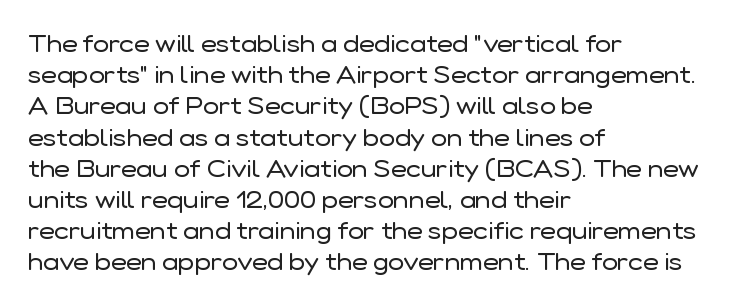
The ragged edge is on the right, which tells us the setting is flush left. The passage shown is not underscored anywhere. These lines were composed using upright roman letters. This sample uses plain, unmodified letter spacing. Reading down the column, the eye jumps a familiar distance to each next line.
